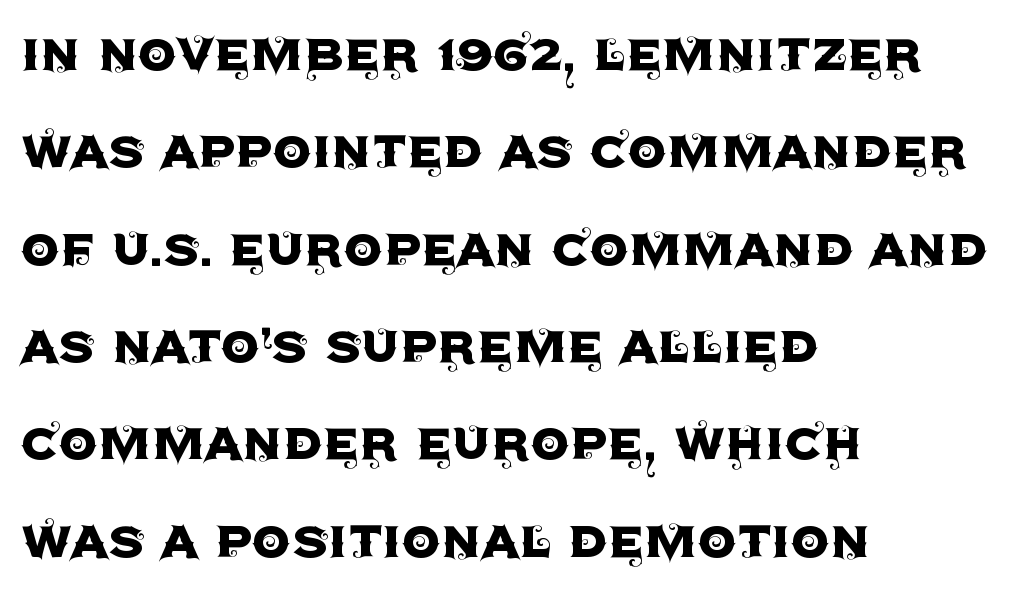
The image shows 62 px sans-serif type, upright; set left-aligned, normal line spacing (1.57x), normal letter spacing, not underlined; a large x-height.
